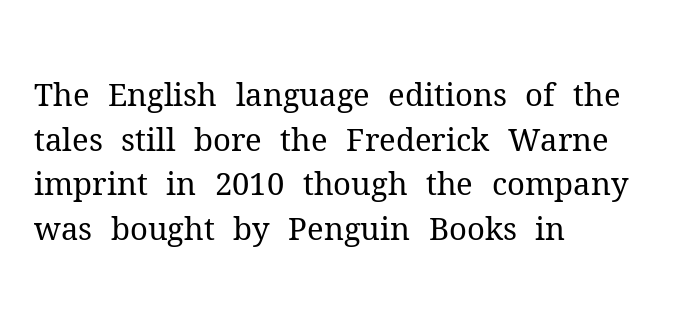
The image shows 31 px regular-weight serif type, upright; set left-aligned, normal line spacing (1.44x), normal letter spacing, not underlined; medium stroke contrast and a medium x-height.
